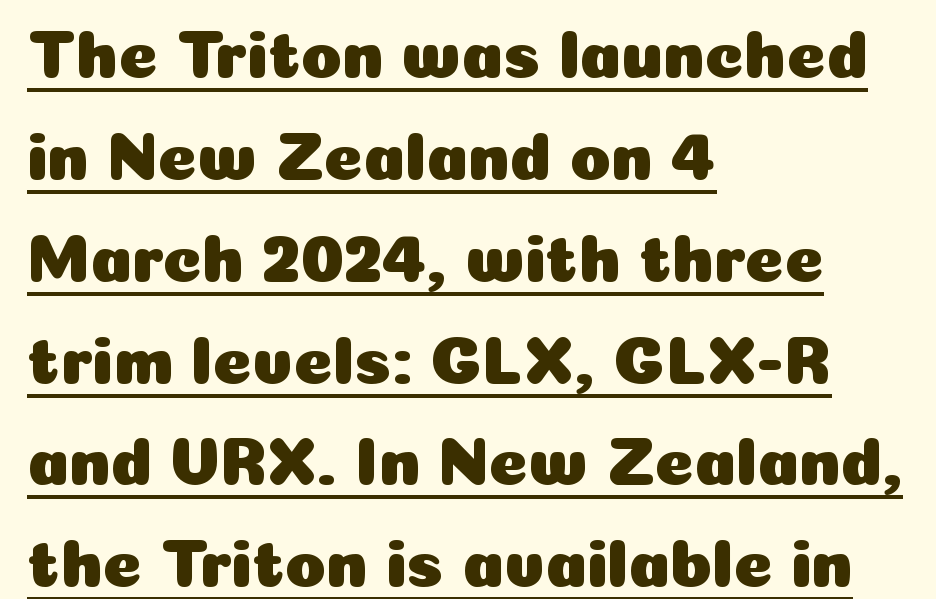
Regarding leading, the lines here are spaced in the standard way. A baseline rule has been typeset under these characters. Words appear dense and cohesive because spacing is normal. Stroke terminals: plain, sans-serif. The axis of the letterforms is exactly vertical.
